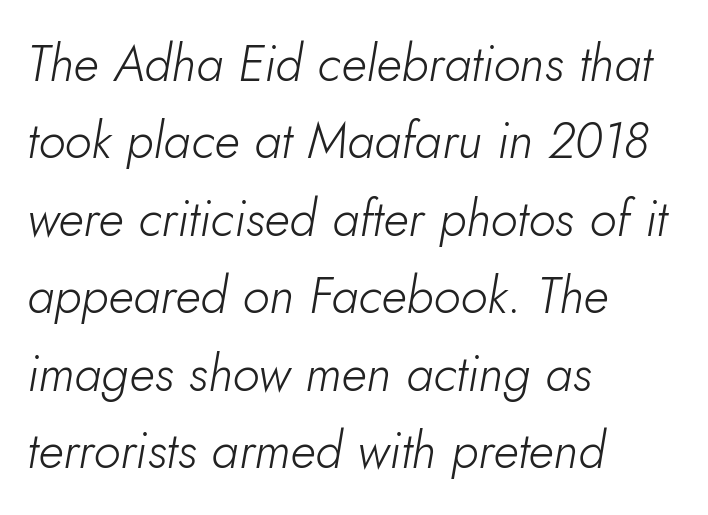
Q: Is the text bold? A: No.
Q: Is the text italic (slanted)? A: Yes, it leans right by about 5 degrees.
Q: Is the text underlined? A: No.
Q: How is the paragraph aligned? A: Left-aligned.
Q: Is the spacing between letters normal or unusually wide? A: Normal.
Q: Is the spacing between lines tight, normal or loose? A: Normal.
Q: Width (condensed, normal, or wide)? A: Normal.
Q: Stroke contrast? A: Low.
Q: x-height? A: Small.
Q: Monospaced? A: No.
